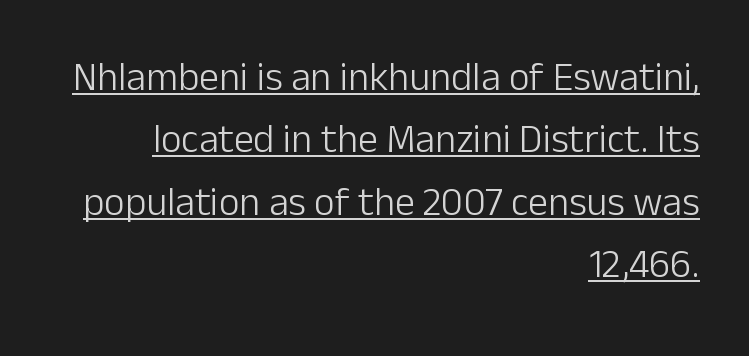
{"serif": "no", "italic": "no", "bold": "no", "weight": "light", "width": "normal", "stroke_contrast": "low", "x_height": "medium", "monospaced": "no", "underline": "yes", "align": "right", "line_spacing": "normal", "line_spacing_ratio": 1.56, "letter_spacing": "normal", "letter_spacing_em": 0.0, "glyph_px": 40}
